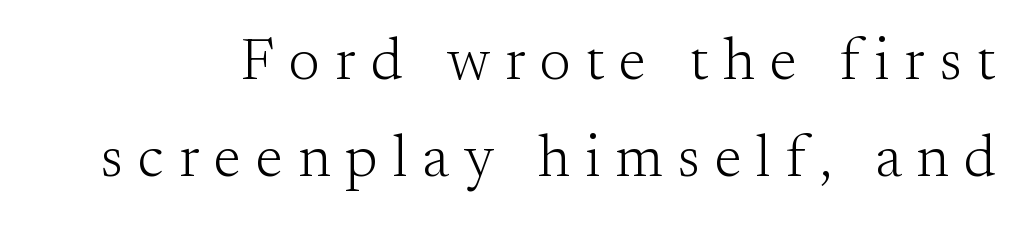
The image shows 59 px light serif type, upright; set normal line spacing (1.64x), unusually wide letter spacing (+0.25 em), not underlined; medium stroke contrast and a small x-height.
